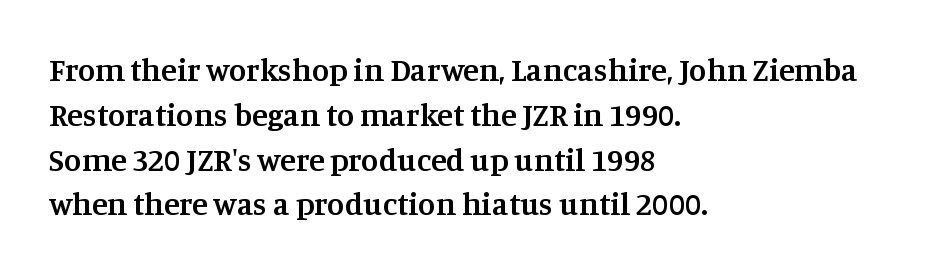
The image shows 32 px semibold serif type, upright; set left-aligned, normal line spacing (1.4x), normal letter spacing, not underlined; medium stroke contrast and a large x-height.
